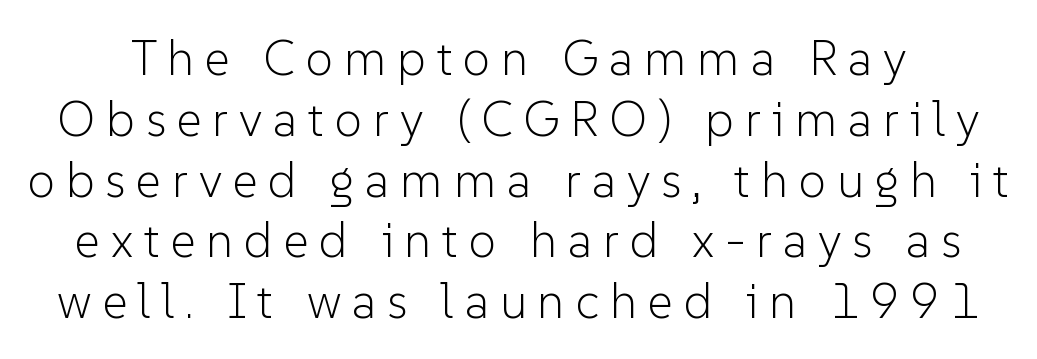
Characters remain perfectly vertical along every line. Here the designer chose a conventional face with non-uniform glyph widths. Each word looks stretched out because of the extra space between its letters. The typeface has the unassuming heft of standard copy or less.
